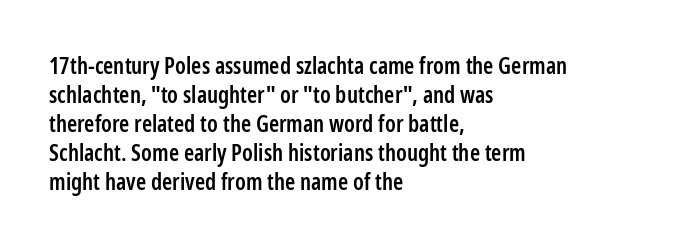
These lines keep a tight, regular rhythm from letter to letter. Horizontally, the lines are justified to the leading edge only. Normally led — the rows are evenly, conventionally spaced. The axis of the letterforms is exactly vertical. Bold? Not quite — semibold, heavier than regular but stopping short.
